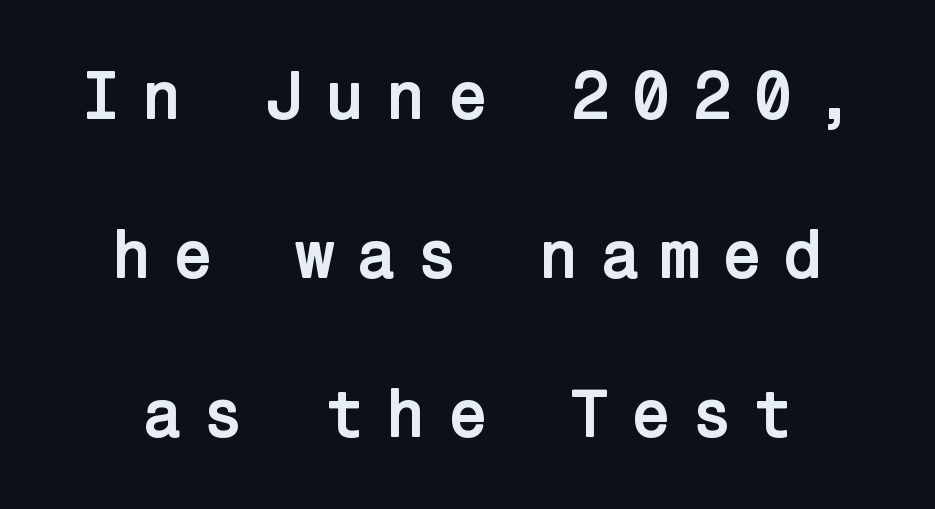
Honestly, there is no underline to notice here at all. Designer's note — italics off, roman on. Is the letter spacing exaggerated? Yes — the characters are pushed far apart. The font family rendered here belongs to the sans-serif group. Strong, thick strokes mark this as bold type.
